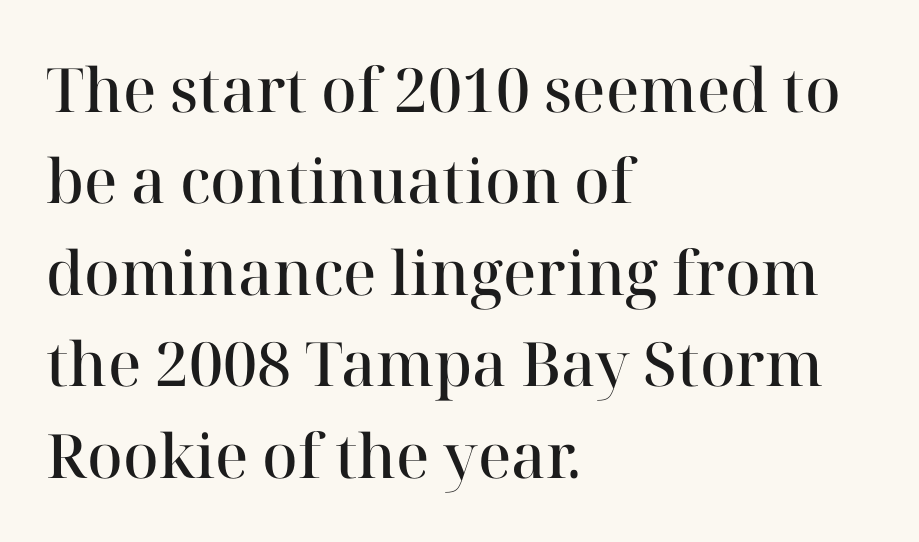
Q: Is the text bold? A: Semi-bold.
Q: Is the text italic (slanted)? A: No, it is upright.
Q: Is the typeface a serif or a sans-serif typeface? A: Serif.
Q: Is the text underlined? A: No.
Q: How is the paragraph aligned? A: Left-aligned.
Q: Is the spacing between letters normal or unusually wide? A: Normal.
Q: Is the spacing between lines tight, normal or loose? A: Normal.
Q: Width (condensed, normal, or wide)? A: Normal.
Q: Stroke contrast? A: High.
Q: x-height? A: Medium.
Q: Monospaced? A: No.
